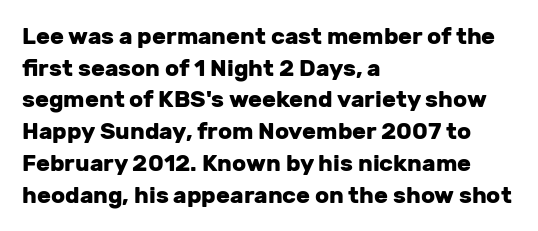
The image shows 23 px bold type, upright; set left-aligned, normal line spacing (1.38x), normal letter spacing, not underlined.
